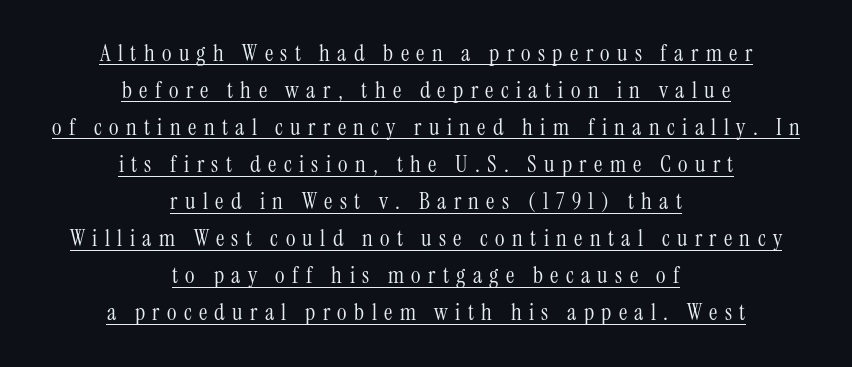
The image shows 23 px text type, upright; set centered, normal line spacing (1.61x), unusually wide letter spacing (+0.32 em), underlined.
